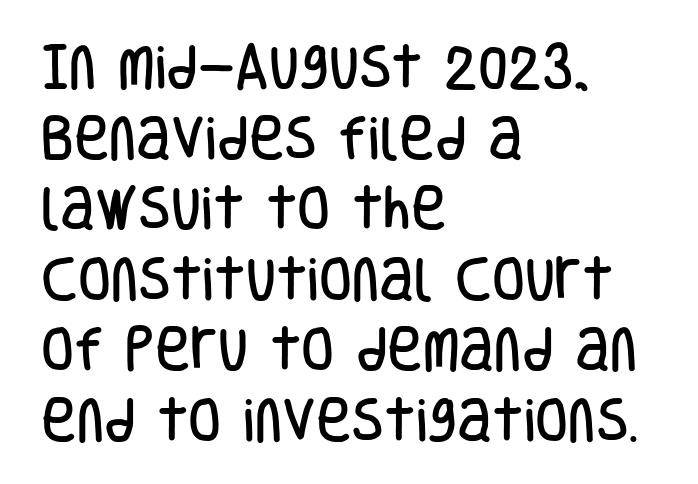
Q: Is the text italic (slanted)? A: No, it is upright.
Q: Is the typeface a serif or a sans-serif typeface? A: Sans-serif.
Q: Is the text underlined? A: No.
Q: How is the paragraph aligned? A: Left-aligned.
Q: Is the spacing between letters normal or unusually wide? A: Normal.
Q: Is the spacing between lines tight, normal or loose? A: Normal.
Q: Width (condensed, normal, or wide)? A: Condensed.
Q: Stroke contrast? A: Low.
Q: x-height? A: Large.
Q: Monospaced? A: No.
